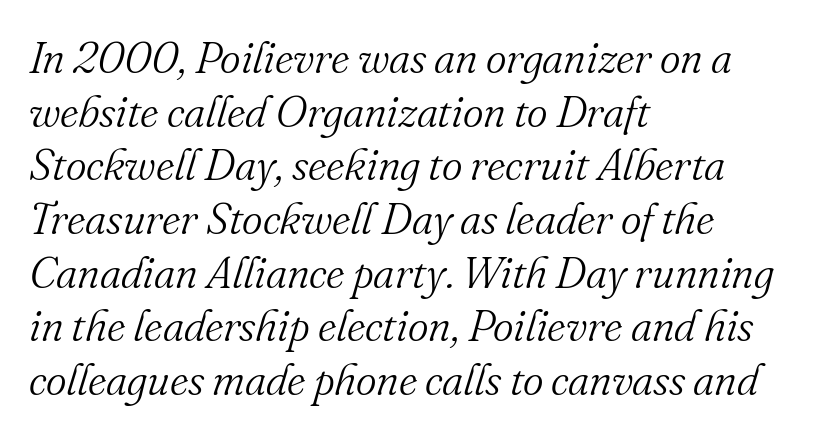
{"serif": "yes", "italic": "yes", "lean": "right", "slant_degrees": 16, "bold": "no", "weight": "light", "width": "normal", "stroke_contrast": "medium", "x_height": "small", "monospaced": "no", "underline": "no", "align": "left", "line_spacing_ratio": 1.22, "letter_spacing": "normal", "letter_spacing_em": 0.0, "glyph_px": 44}
